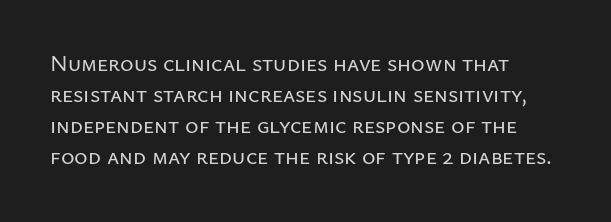
The image shows 23 px text type, upright; set left-aligned, normal line spacing (1.35x), normal letter spacing, not underlined.
